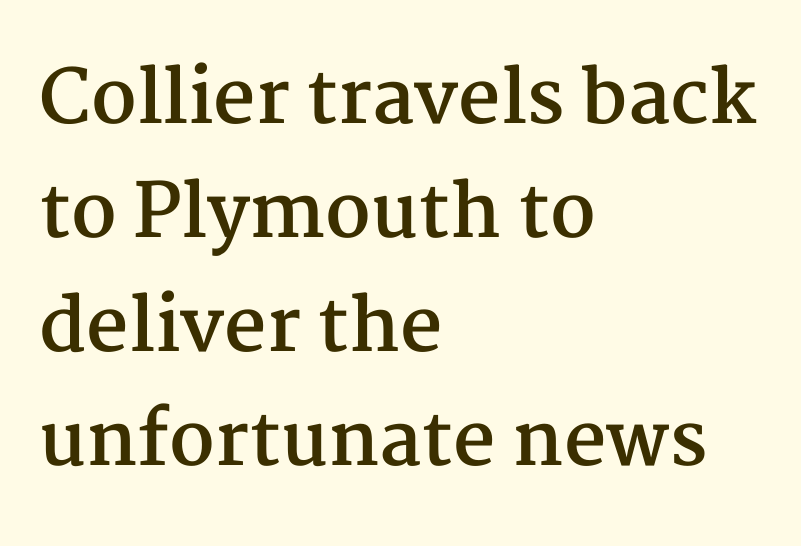
The image shows 74 px semibold serif type, upright; set left-aligned, normal line spacing (1.54x), normal letter spacing, not underlined; medium stroke contrast and a medium x-height.
